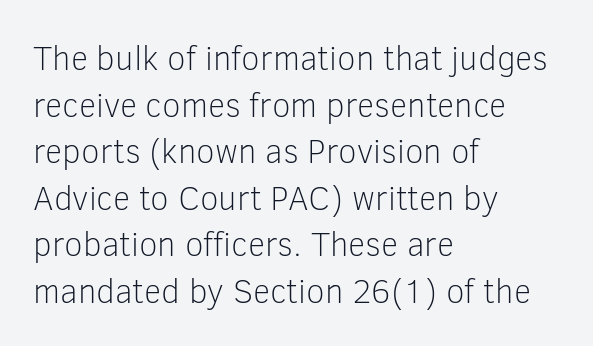
This is not heavy type; no bold has been used. Where is the straight margin? On the left. You can tell it's not italic because the verticals are truly vertical. Typographically, this falls in the sans-serif category.
